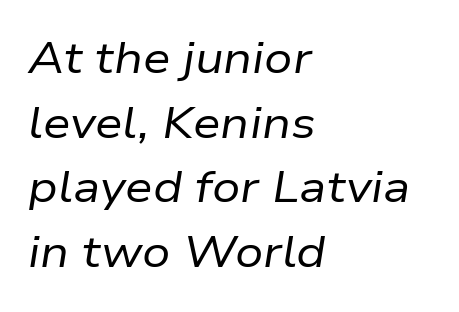
{"italic": "yes", "lean": "right", "slant_degrees": 9, "bold": "no", "weight": "regular", "width": "normal", "stroke_contrast": "low", "x_height": "medium", "monospaced": "no", "underline": "no", "align": "left", "line_spacing": "normal", "line_spacing_ratio": 1.47, "letter_spacing": "normal", "letter_spacing_em": 0.0, "glyph_px": 44}
